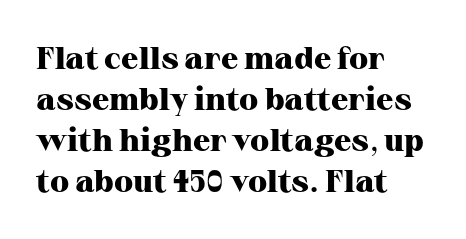
The image shows 32 px heavy serif type, upright; set left-aligned, normal line spacing (1.28x), normal letter spacing, not underlined; high stroke contrast and a medium x-height.
